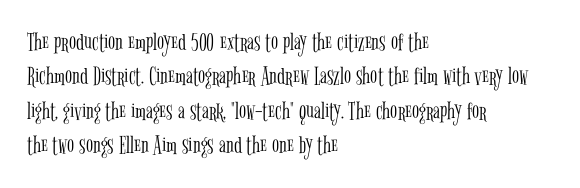
Q: Is the text bold? A: No.
Q: Is the text italic (slanted)? A: No, it is upright.
Q: Is the text underlined? A: No.
Q: How is the paragraph aligned? A: Left-aligned.
Q: Is the spacing between letters normal or unusually wide? A: Normal.
Q: Is the spacing between lines tight, normal or loose? A: Normal.
